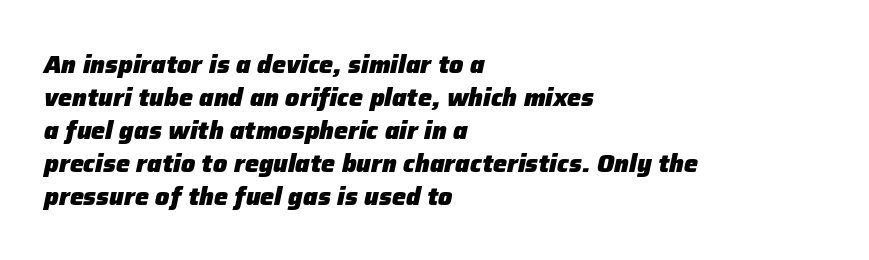
Q: Is the text bold? A: Yes.
Q: Is the text italic (slanted)? A: Yes, it leans right by about 12 degrees.
Q: Is the text underlined? A: No.
Q: How is the paragraph aligned? A: Left-aligned.
Q: Is the spacing between letters normal or unusually wide? A: Normal.
Q: Is the spacing between lines tight, normal or loose? A: Normal.
